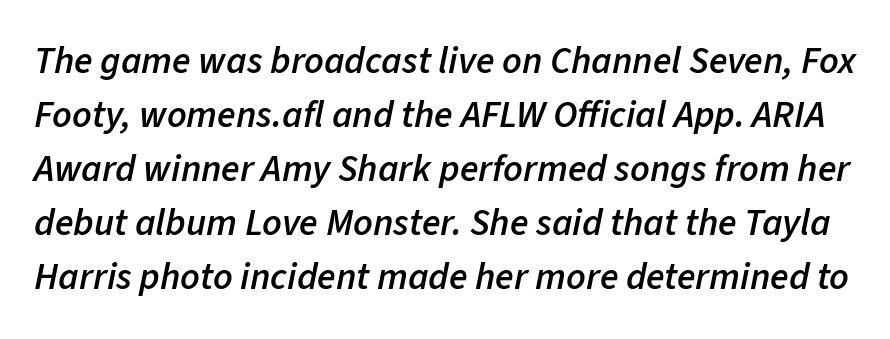
Typesetter's note: demi weight, one step under bold. A typesetter would call this leading conventional body-copy spacing. There is no visible air inserted between adjacent glyphs. Emphasis-style slanted type is in use. Think of a printed novel: that variable character pitch is what you see here. Has an underline been added? It has not.
